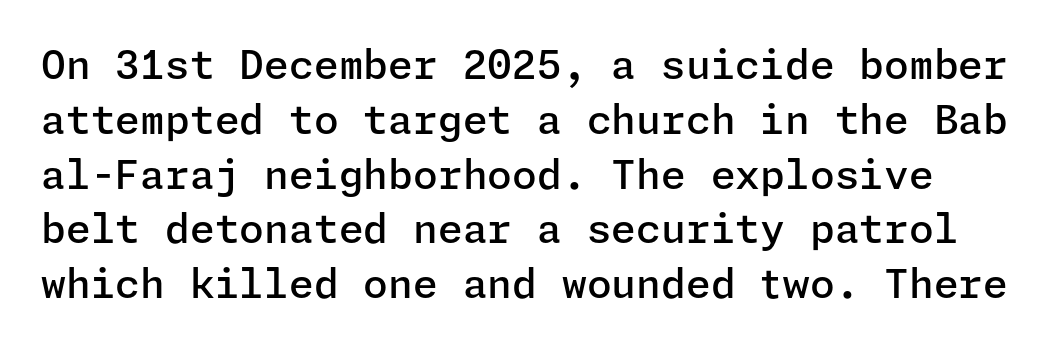
{"serif": "no", "italic": "no", "bold": "semi", "weight": "semibold", "width": "normal", "stroke_contrast": "low", "x_height": "medium", "underline": "no", "line_spacing": "normal", "line_spacing_ratio": 1.37, "letter_spacing": "normal", "letter_spacing_em": 0.0, "glyph_px": 40}
